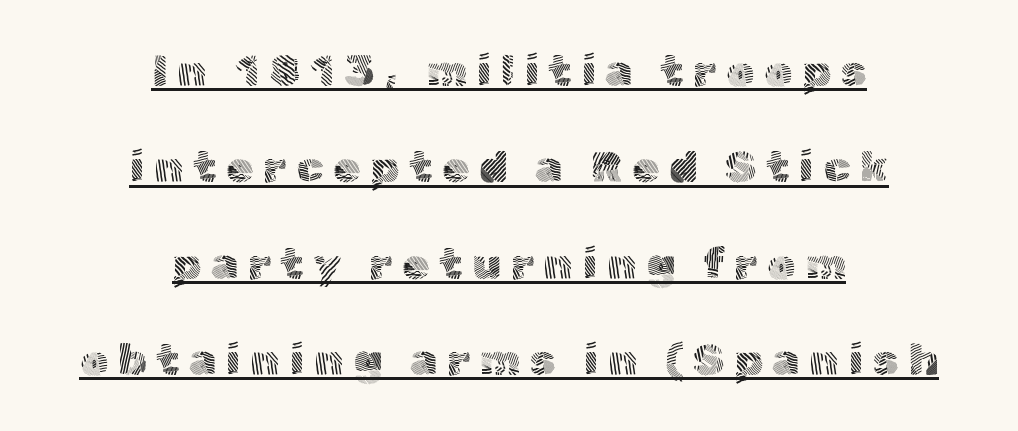
{"serif": "no", "italic": "no", "bold": "no", "weight": "light", "width": "normal", "x_height": "medium", "monospaced": "no", "underline": "yes", "align": "center", "line_spacing": "loose", "line_spacing_ratio": 2.19, "letter_spacing": "wide", "letter_spacing_em": 0.22, "glyph_px": 44}
